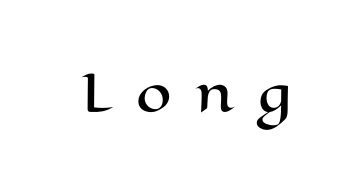
The image shows 51 px wide type, upright; set unusually wide letter spacing (+0.46 em), not underlined; high stroke contrast and a medium x-height.
